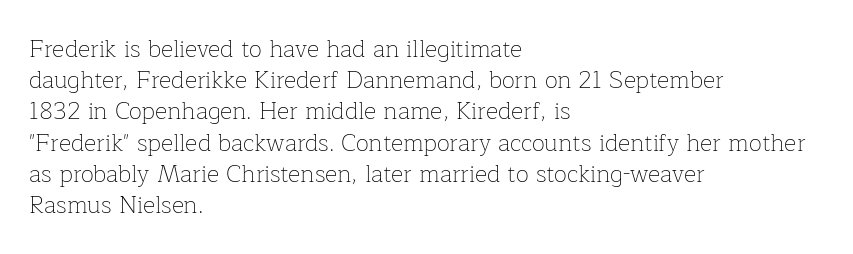
{"italic": "no", "bold": "no", "underline": "no", "align": "left", "line_spacing": "normal", "line_spacing_ratio": 1.3, "letter_spacing": "normal", "letter_spacing_em": 0.0, "glyph_px": 24}
